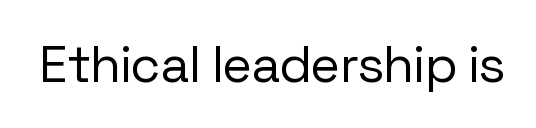
The image shows 51 px regular-weight sans-serif type, upright; set normal letter spacing, not underlined; low stroke contrast and a medium x-height.
